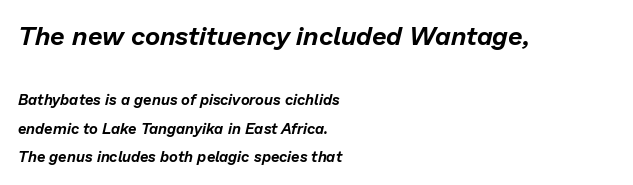
The image shows 26 px text type, italic (leaning right); set left-aligned, loose line spacing (1.92x), normal letter spacing, not underlined; the first (top) block is 1.73x larger.
